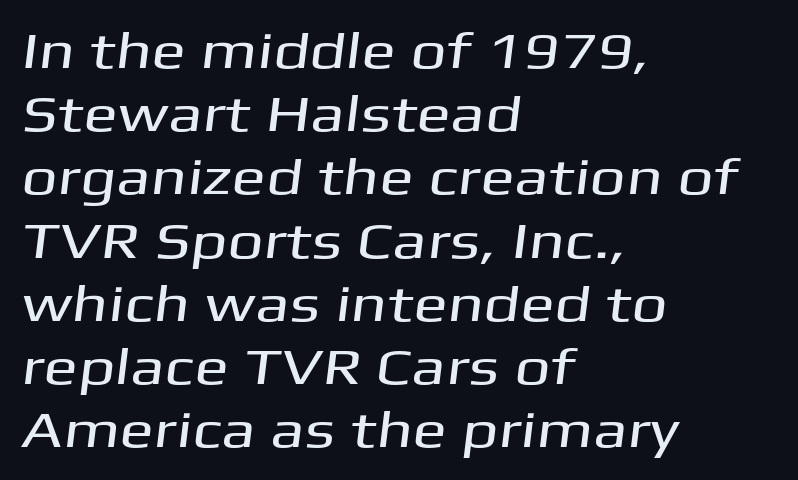
Layout note: lines flush left. No word sits above an underline. A typesetter would call this zero additional tracking. Varying glyph widths throughout — classic text-font behaviour. The face used here is a sans, in the tradition of grotesques and geometrics.
